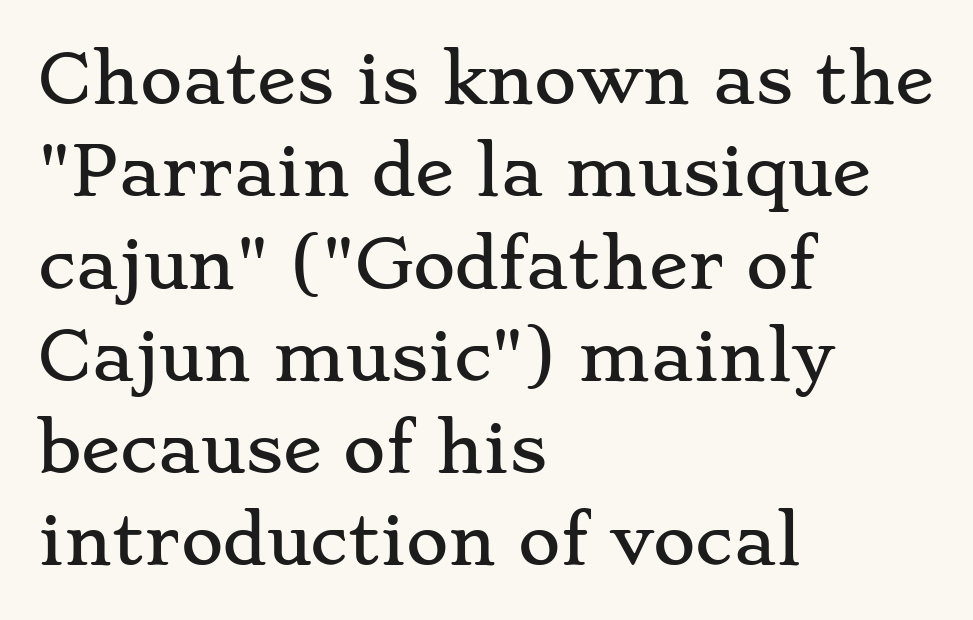
The image shows 65 px wide serif type, upright; set left-aligned, normal line spacing (1.42x), normal letter spacing, not underlined; low stroke contrast and a small x-height.
